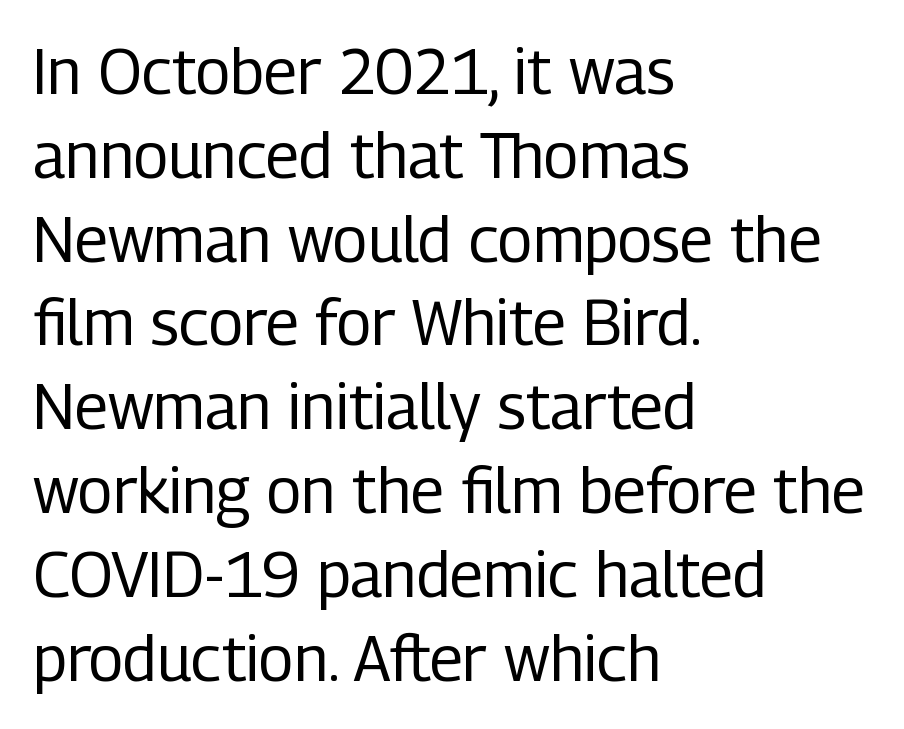
The image shows 63 px regular-weight, condensed sans-serif type, upright; set left-aligned, normal line spacing (1.33x), normal letter spacing, not underlined; low stroke contrast and a medium x-height.
